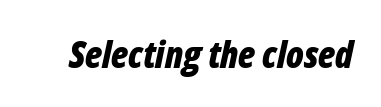
The image shows 37 px bold, condensed type, italic (leaning right); set normal letter spacing, not underlined; low stroke contrast and a medium x-height.
